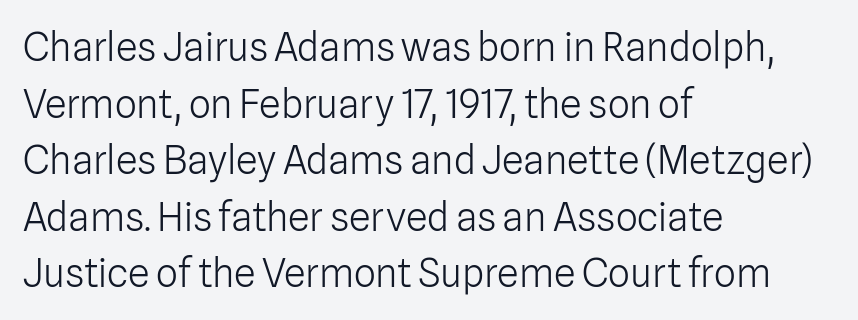
Each line starts at the same left margin while the right side varies. On a weight scale, this lands at 450 or below. A bare baseline throughout the passage. The space between consecutive lines is moderate. The line texture is even and compact thanks to regular tracking. Here the designer chose a conventional face with non-uniform glyph widths.
